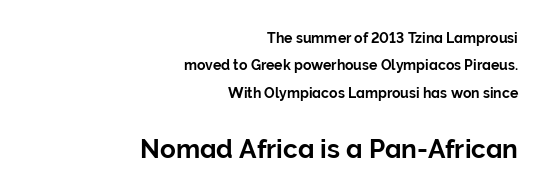
The image shows 26 px text type, upright; set right-aligned, loose line spacing (1.96x), normal letter spacing, not underlined; the second (bottom) block is 1.86x larger.
